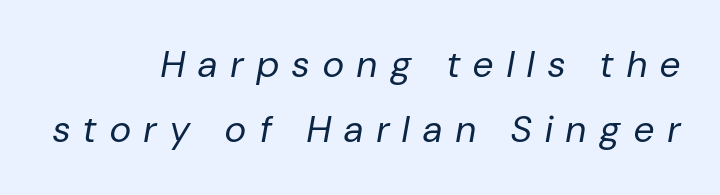
The image shows 37 px regular-weight type, italic (leaning right); set right-aligned, line spacing 1.76x, unusually wide letter spacing (+0.37 em), not underlined; low stroke contrast and a medium x-height.
